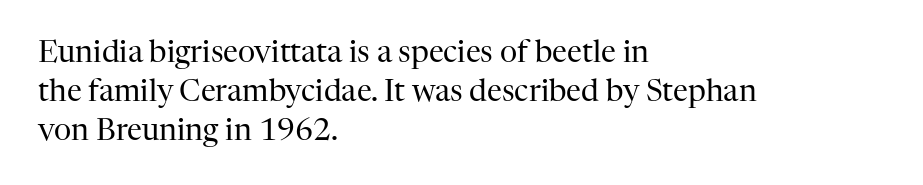
Q: Is the text bold? A: No.
Q: Is the text italic (slanted)? A: No, it is upright.
Q: Is the typeface a serif or a sans-serif typeface? A: Serif.
Q: Is the text underlined? A: No.
Q: How is the paragraph aligned? A: Left-aligned.
Q: Is the spacing between letters normal or unusually wide? A: Normal.
Q: Is the spacing between lines tight, normal or loose? A: Normal.
Q: Width (condensed, normal, or wide)? A: Normal.
Q: Stroke contrast? A: High.
Q: x-height? A: Medium.
Q: Monospaced? A: No.
